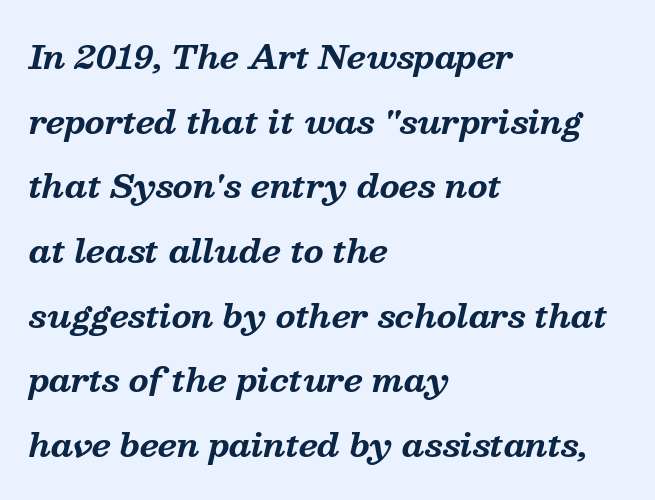
The image shows 32 px bold serif type, italic (leaning right); set left-aligned, loose line spacing (2.02x), normal letter spacing, not underlined; medium stroke contrast and a medium x-height.
